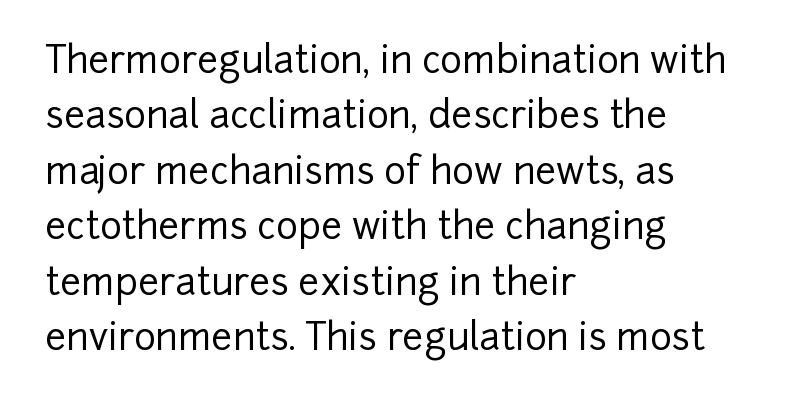
{"serif": "no", "italic": "no", "width": "normal", "stroke_contrast": "low", "x_height": "medium", "monospaced": "no", "underline": "no", "align": "left", "line_spacing": "normal", "line_spacing_ratio": 1.5, "letter_spacing": "normal", "letter_spacing_em": 0.0, "glyph_px": 37}
